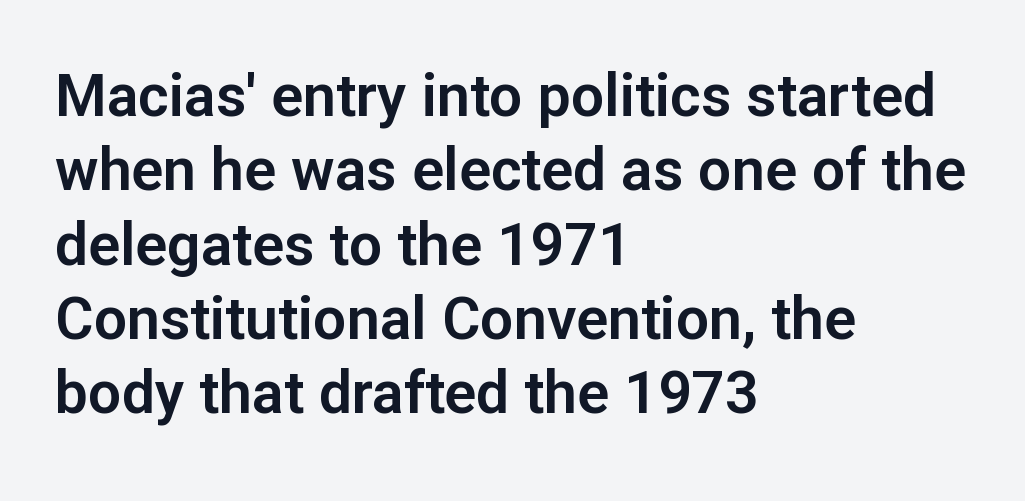
{"serif": "no", "italic": "no", "width": "normal", "stroke_contrast": "low", "x_height": "medium", "monospaced": "no", "underline": "no", "align": "left", "line_spacing": "normal", "line_spacing_ratio": 1.26, "letter_spacing": "normal", "letter_spacing_em": 0.0, "glyph_px": 59}
